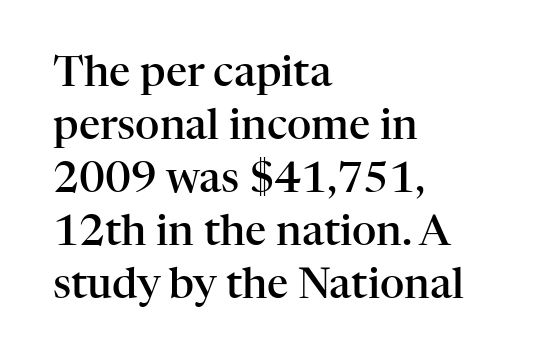
The glyphs in this specimen are seriffed. Honestly, there is no underline to notice here at all. The typography opts for an upright posture over an oblique one. Compared with typical body copy, the letter spacing here is the same.
